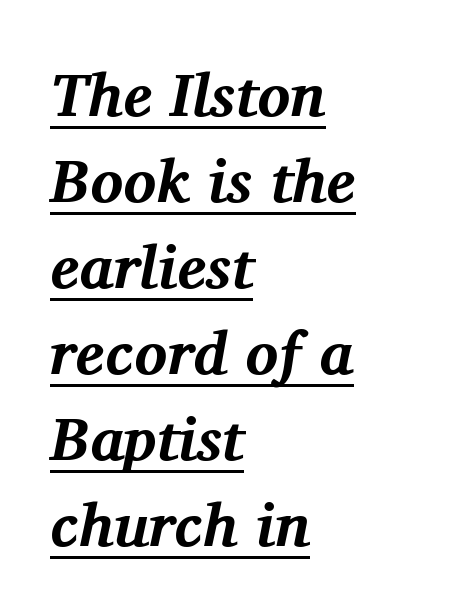
Q: Is the text bold? A: Yes.
Q: Is the text italic (slanted)? A: Yes, it leans right by about 11 degrees.
Q: Is the typeface a serif or a sans-serif typeface? A: Serif.
Q: Is the text underlined? A: Yes.
Q: How is the paragraph aligned? A: Left-aligned.
Q: Is the spacing between letters normal or unusually wide? A: Normal.
Q: Is the spacing between lines tight, normal or loose? A: Normal.
Q: Width (condensed, normal, or wide)? A: Normal.
Q: Stroke contrast? A: Medium.
Q: x-height? A: Medium.
Q: Monospaced? A: No.
